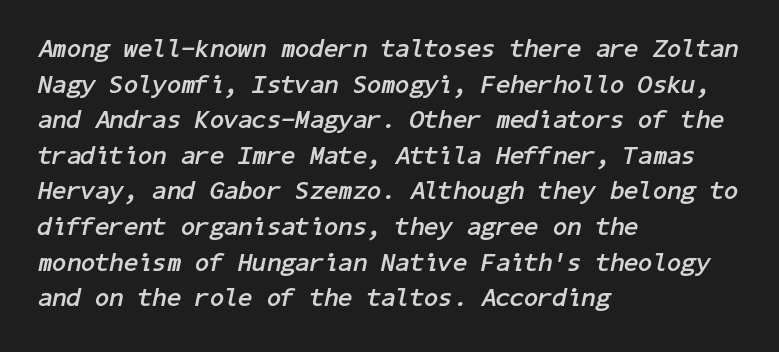
You can tell it's italic because the verticals aren't actually vertical. Beneath every word, the page is bare. What's the leading like? Ordinary, nothing unusual. Honestly, the letter spacing is just normal — you wouldn't notice it. The face used here has the dense, thick strokes of a bold. Line beginnings align vertically; line endings do not.
